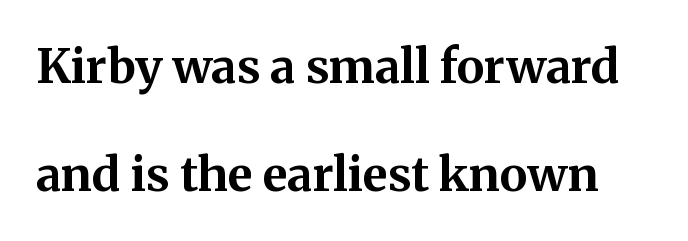
The image shows 47 px bold serif type, upright; set loose line spacing (2.3x), normal letter spacing, not underlined; medium stroke contrast and a medium x-height.
